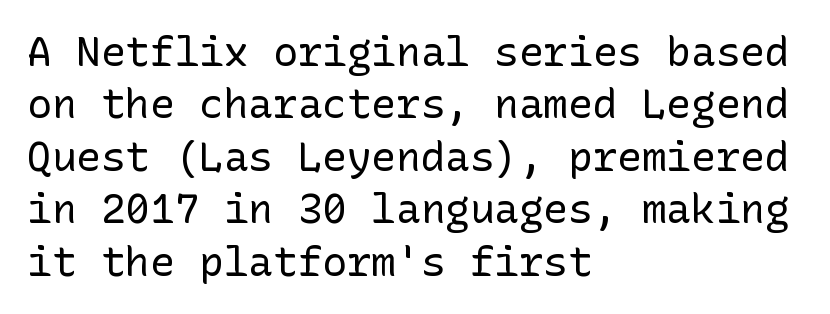
The image shows 41 px regular-weight sans-serif type, upright; set left-aligned, normal line spacing (1.28x), normal letter spacing, not underlined; low stroke contrast and a medium x-height.
